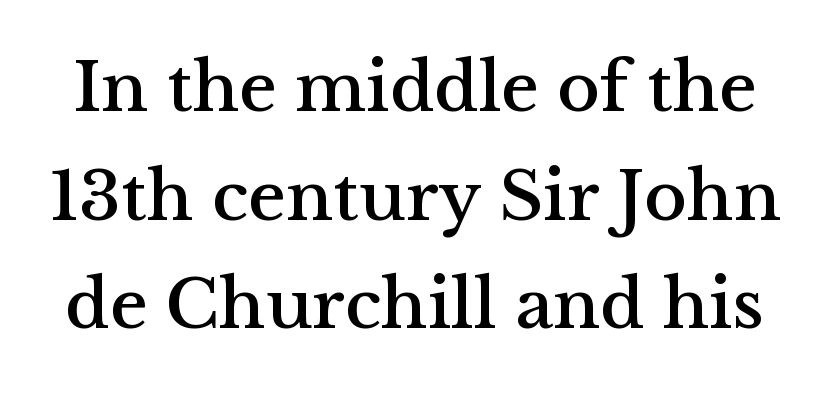
Glyph-to-glyph distance matches everyday printed text. No italicization has been applied; the sample stays upright. Successive baselines arrive at the customary interval. Each letter keeps its own natural width here, so spacing adapts to shape. Little horizontal feet cap the strokes, marking this as serif type.
